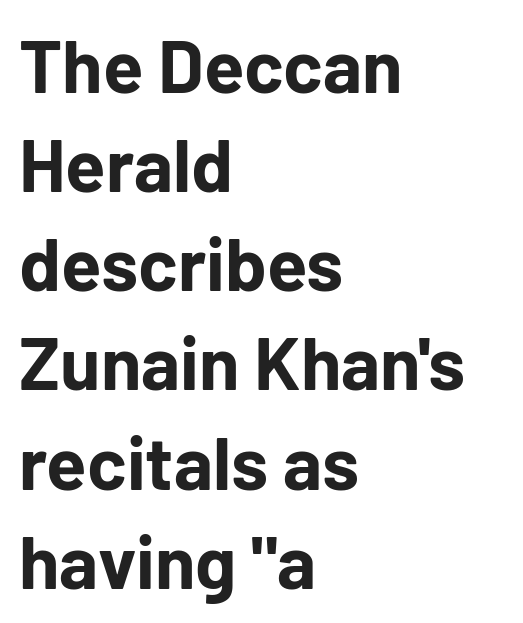
The image shows 74 px bold sans-serif type, upright; set left-aligned, normal line spacing (1.34x), normal letter spacing, not underlined; low stroke contrast and a medium x-height.
